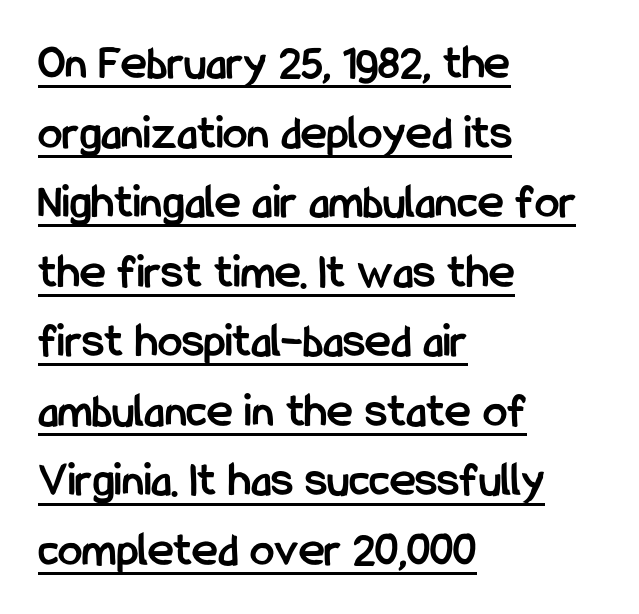
{"serif": "no", "italic": "no", "bold": "yes", "weight": "semibold", "width": "condensed", "stroke_contrast": "low", "x_height": "medium", "monospaced": "no", "underline": "yes", "align": "left", "line_spacing": "normal", "line_spacing_ratio": 1.42, "letter_spacing": "normal", "letter_spacing_em": 0.0, "glyph_px": 49}
